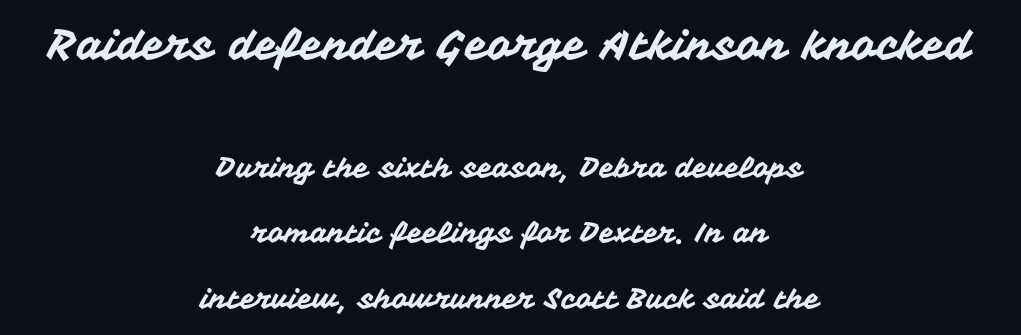
Q: Is the text italic (slanted)? A: Yes.
Q: Is the typeface a serif or a sans-serif typeface? A: Sans-serif.
Q: Is the text underlined? A: No.
Q: How is the paragraph aligned? A: Centered.
Q: Is the spacing between letters normal or unusually wide? A: Normal.
Q: Is the spacing between lines tight, normal or loose? A: Loose.
Q: Which block of text is set in a larger size, the first (top) or the second (bottom)? A: The first (top) one.
Q: Width (condensed, normal, or wide)? A: Normal.
Q: Stroke contrast? A: Medium.
Q: x-height? A: Medium.
Q: Monospaced? A: No.
